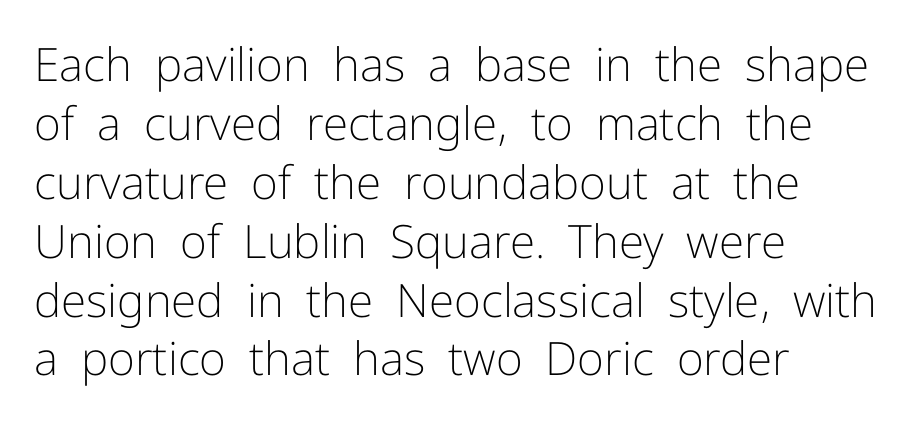
Q: Is the text bold? A: No.
Q: Is the text italic (slanted)? A: No, it is upright.
Q: Is the typeface a serif or a sans-serif typeface? A: Sans-serif.
Q: Is the text underlined? A: No.
Q: How is the paragraph aligned? A: Left-aligned.
Q: Is the spacing between letters normal or unusually wide? A: Normal.
Q: Is the spacing between lines tight, normal or loose? A: Normal.
Q: Width (condensed, normal, or wide)? A: Normal.
Q: Stroke contrast? A: Low.
Q: x-height? A: Medium.
Q: Monospaced? A: No.
